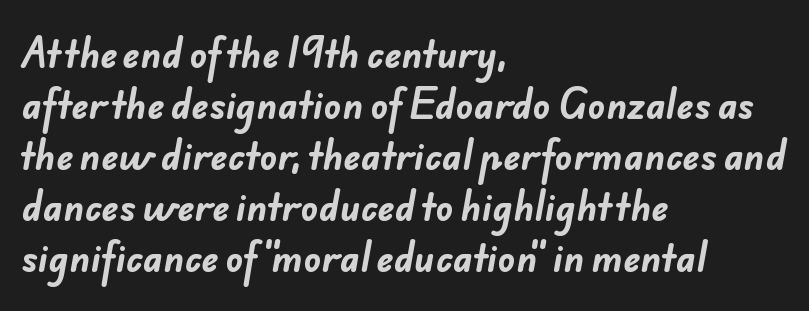
Q: Is the text bold? A: Yes.
Q: Is the typeface a serif or a sans-serif typeface? A: Sans-serif.
Q: Is the text underlined? A: No.
Q: How is the paragraph aligned? A: Left-aligned.
Q: Is the spacing between letters normal or unusually wide? A: Normal.
Q: Is the spacing between lines tight, normal or loose? A: Normal.
Q: Width (condensed, normal, or wide)? A: Normal.
Q: Stroke contrast? A: Low.
Q: x-height? A: Small.
Q: Monospaced? A: No.
